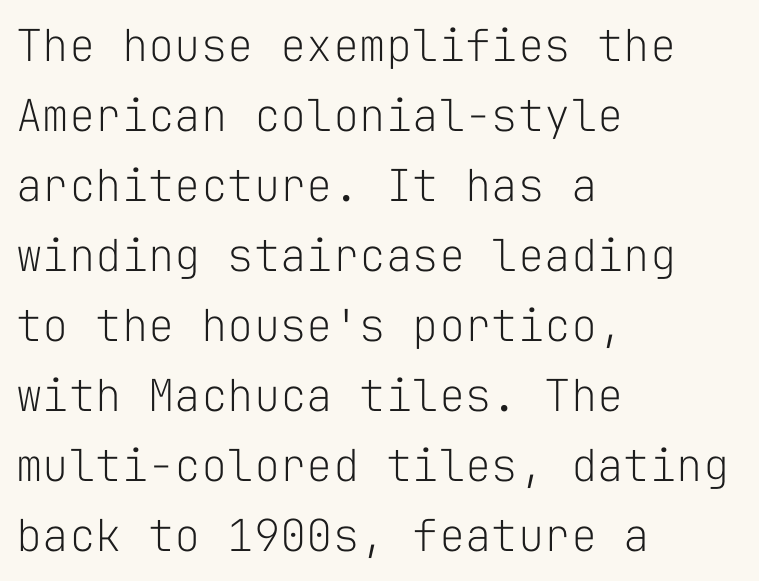
Do the characters align in a grid? Yes, the font is monospaced. Inter-character spacing is left at the font's built-in metrics. Interline gaps are of average width in this sample. This sample uses a sans-serif face. Vertical stems look standard width or narrower in stroke. The words here are not underlined.
